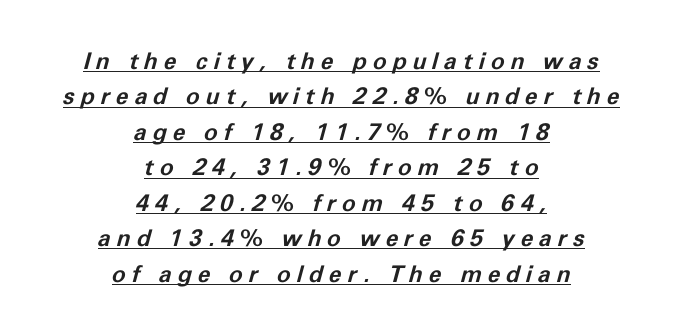
{"italic": "yes", "lean": "right", "slant_degrees": 11, "bold": "yes", "underline": "yes", "align": "center", "line_spacing": "normal", "line_spacing_ratio": 1.54, "letter_spacing": "wide", "letter_spacing_em": 0.26, "glyph_px": 23}
